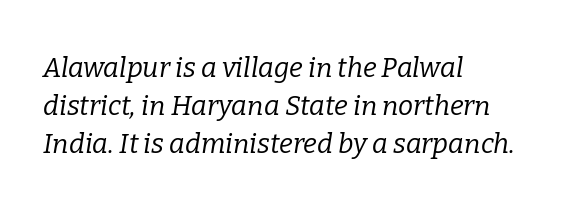
The image shows 27 px text type, italic (leaning right); set left-aligned, normal line spacing (1.41x), normal letter spacing, not underlined.
